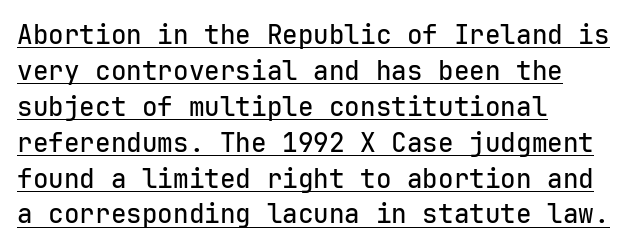
{"italic": "no", "underline": "yes", "align": "left", "line_spacing": "normal", "line_spacing_ratio": 1.38, "letter_spacing": "normal", "letter_spacing_em": 0.0, "glyph_px": 26}
